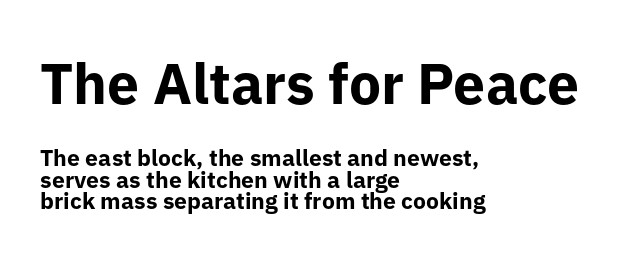
The image shows 57 px bold sans-serif type, upright; set left-aligned, tight line spacing (0.95x), normal letter spacing, not underlined; the first (top) block is 2.48x larger; low stroke contrast and a medium x-height.
